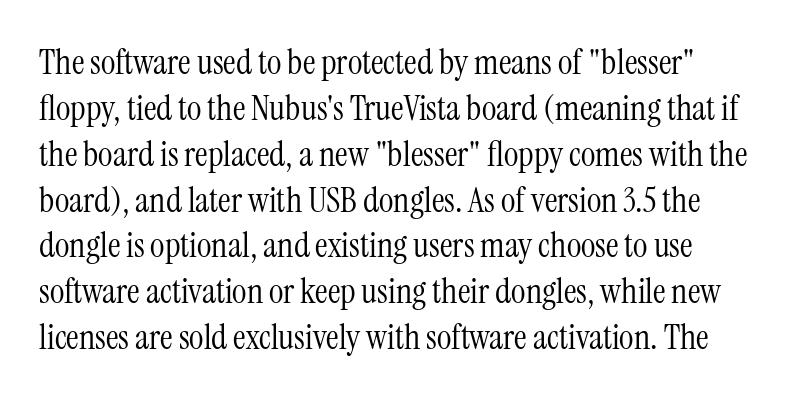
The image shows 35 px light, condensed serif type, upright; set normal line spacing (1.31x), normal letter spacing, not underlined; medium stroke contrast and a medium x-height.
